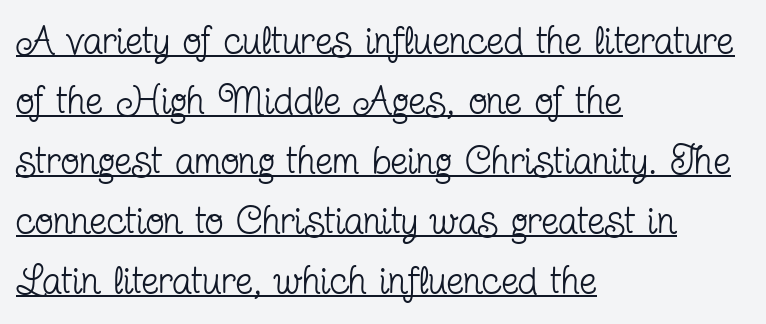
The image shows 39 px regular-weight, condensed serif type, upright; set left-aligned, normal line spacing (1.54x), normal letter spacing, underlined; low stroke contrast and a medium x-height.
